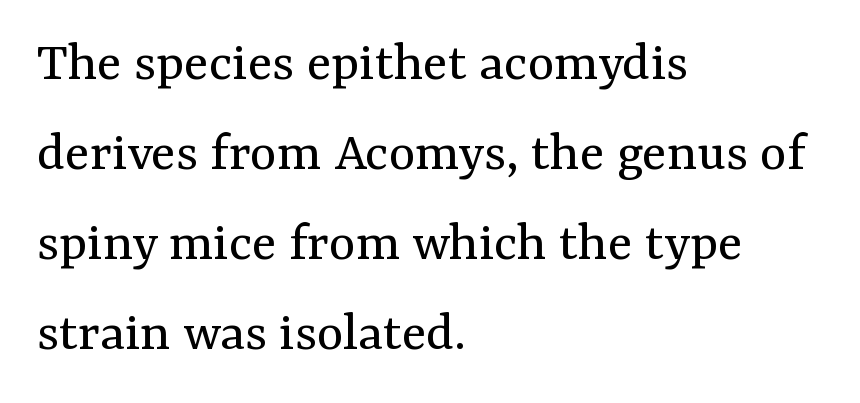
Q: Is the text bold? A: No.
Q: Is the text italic (slanted)? A: No, it is upright.
Q: Is the typeface a serif or a sans-serif typeface? A: Serif.
Q: Is the text underlined? A: No.
Q: How is the paragraph aligned? A: Left-aligned.
Q: Is the spacing between letters normal or unusually wide? A: Normal.
Q: Is the spacing between lines tight, normal or loose? A: Normal.
Q: Width (condensed, normal, or wide)? A: Normal.
Q: Stroke contrast? A: Medium.
Q: x-height? A: Medium.
Q: Monospaced? A: No.
